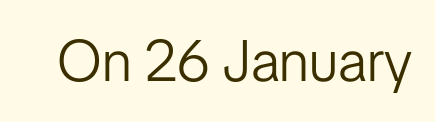
Q: Is the text bold? A: No.
Q: Is the text italic (slanted)? A: No, it is upright.
Q: Is the typeface a serif or a sans-serif typeface? A: Sans-serif.
Q: Is the text underlined? A: No.
Q: Is the spacing between letters normal or unusually wide? A: Normal.
Q: Width (condensed, normal, or wide)? A: Condensed.
Q: Stroke contrast? A: Low.
Q: x-height? A: Medium.
Q: Monospaced? A: No.
